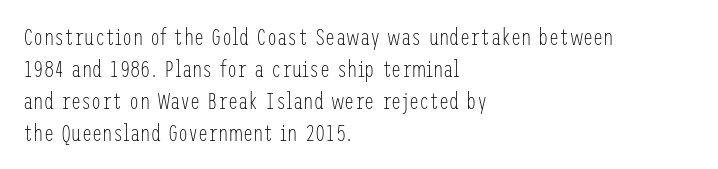
The image shows 23 px text type, upright; set left-aligned, normal line spacing (1.39x), normal letter spacing, not underlined.
